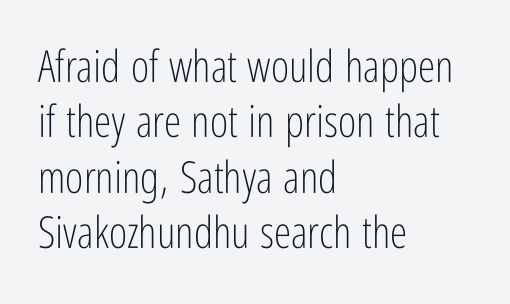
{"serif": "no", "italic": "no", "bold": "no", "weight": "light", "width": "condensed", "stroke_contrast": "low", "x_height": "medium", "monospaced": "no", "underline": "no", "align": "left", "line_spacing": "normal", "line_spacing_ratio": 1.26, "letter_spacing": "normal", "letter_spacing_em": 0.0, "glyph_px": 44}
